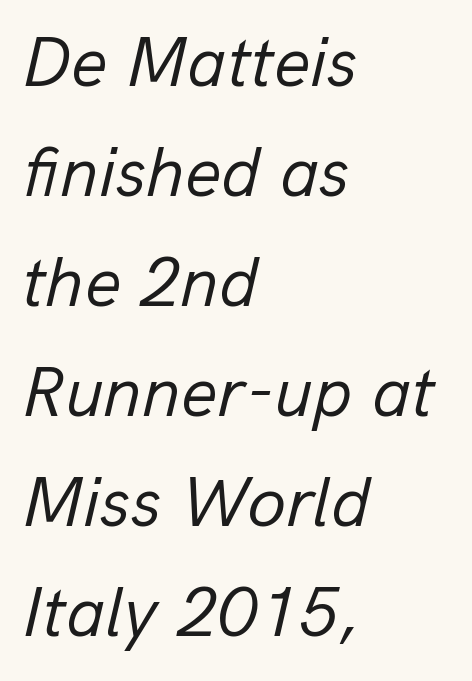
{"italic": "yes", "lean": "right", "slant_degrees": 13, "bold": "no", "weight": "regular", "width": "normal", "stroke_contrast": "low", "x_height": "medium", "monospaced": "no", "underline": "no", "align": "left", "line_spacing": "normal", "line_spacing_ratio": 1.55, "letter_spacing": "normal", "letter_spacing_em": 0.0, "glyph_px": 71}
